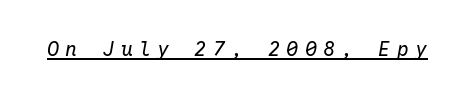
{"italic": "yes", "lean": "right", "slant_degrees": 10, "bold": "no", "underline": "yes", "letter_spacing": "wide", "letter_spacing_em": 0.32, "glyph_px": 20}
